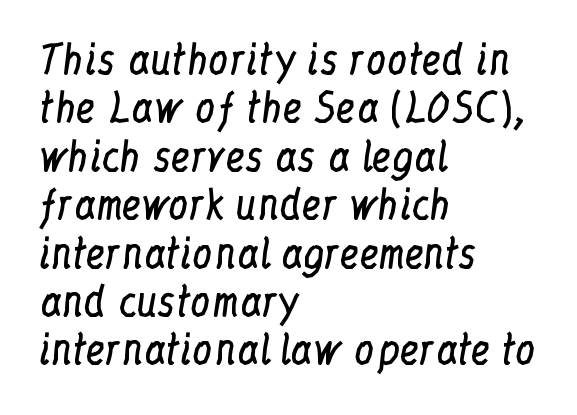
Q: Is the text bold? A: No.
Q: Is the text italic (slanted)? A: Yes.
Q: Is the typeface a serif or a sans-serif typeface? A: Serif.
Q: Is the text underlined? A: No.
Q: How is the paragraph aligned? A: Left-aligned.
Q: Is the spacing between letters normal or unusually wide? A: Normal.
Q: Width (condensed, normal, or wide)? A: Condensed.
Q: Stroke contrast? A: Low.
Q: x-height? A: Medium.
Q: Monospaced? A: No.
